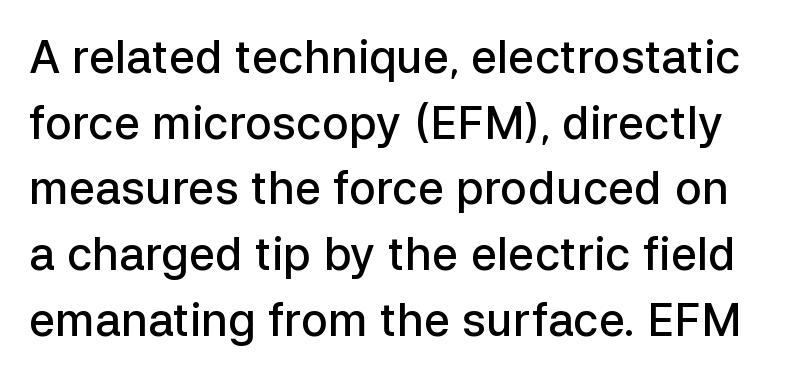
Q: Is the text bold? A: Semi-bold.
Q: Is the text italic (slanted)? A: No, it is upright.
Q: Is the typeface a serif or a sans-serif typeface? A: Sans-serif.
Q: Is the text underlined? A: No.
Q: Is the spacing between letters normal or unusually wide? A: Normal.
Q: Is the spacing between lines tight, normal or loose? A: Normal.
Q: Width (condensed, normal, or wide)? A: Normal.
Q: Stroke contrast? A: Low.
Q: x-height? A: Medium.
Q: Monospaced? A: No.
